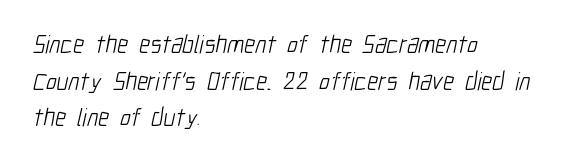
{"bold": "no", "underline": "no", "align": "left", "line_spacing": "normal", "line_spacing_ratio": 1.47, "letter_spacing": "normal", "letter_spacing_em": 0.0, "glyph_px": 25}
